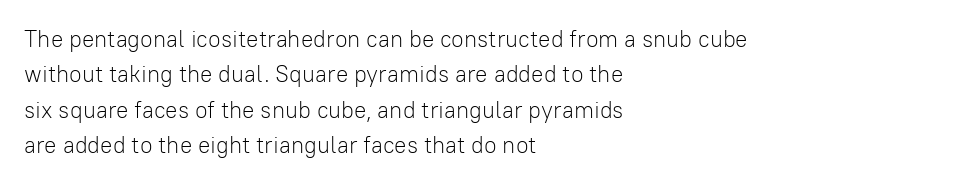
The image shows 23 px text type, upright; set left-aligned, normal line spacing (1.54x), normal letter spacing, not underlined.
